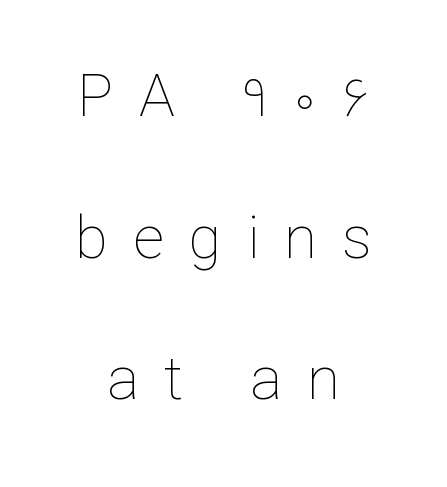
The image shows 60 px thin type, upright; set centered, loose line spacing (2.36x), unusually wide letter spacing (+0.42 em), not underlined; low stroke contrast and a medium x-height.
